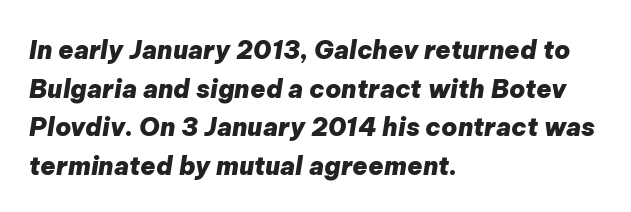
{"italic": "yes", "lean": "right", "slant_degrees": 9, "bold": "yes", "underline": "no", "align": "left", "line_spacing": "normal", "line_spacing_ratio": 1.55, "letter_spacing": "normal", "letter_spacing_em": 0.0, "glyph_px": 25}
